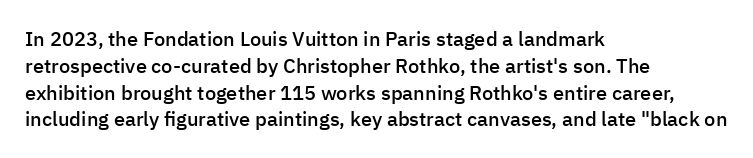
The image shows 20 px text type, upright; set left-aligned, normal line spacing (1.34x), normal letter spacing, not underlined.
